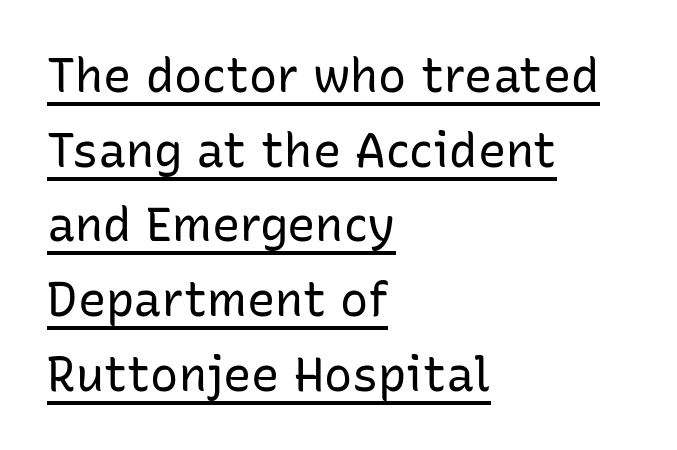
Q: Is the text bold? A: No.
Q: Is the text italic (slanted)? A: No, it is upright.
Q: Is the typeface a serif or a sans-serif typeface? A: Sans-serif.
Q: Is the text underlined? A: Yes.
Q: How is the paragraph aligned? A: Left-aligned.
Q: Is the spacing between letters normal or unusually wide? A: Normal.
Q: Is the spacing between lines tight, normal or loose? A: Normal.
Q: Width (condensed, normal, or wide)? A: Normal.
Q: Stroke contrast? A: Low.
Q: x-height? A: Medium.
Q: Monospaced? A: No.
